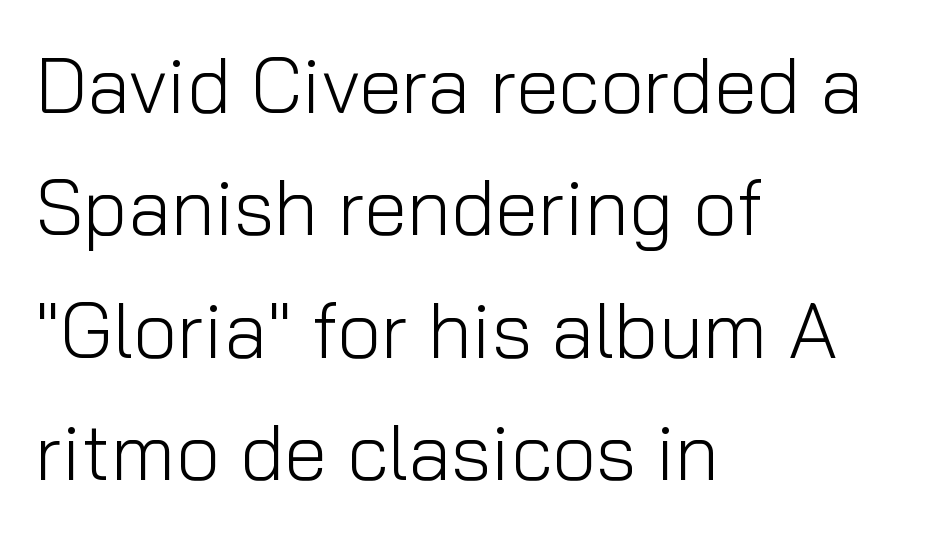
{"serif": "no", "italic": "no", "bold": "no", "weight": "light", "width": "normal", "stroke_contrast": "low", "x_height": "medium", "monospaced": "no", "underline": "no", "align": "left", "line_spacing": "normal", "line_spacing_ratio": 1.57, "letter_spacing": "normal", "letter_spacing_em": 0.0, "glyph_px": 78}
